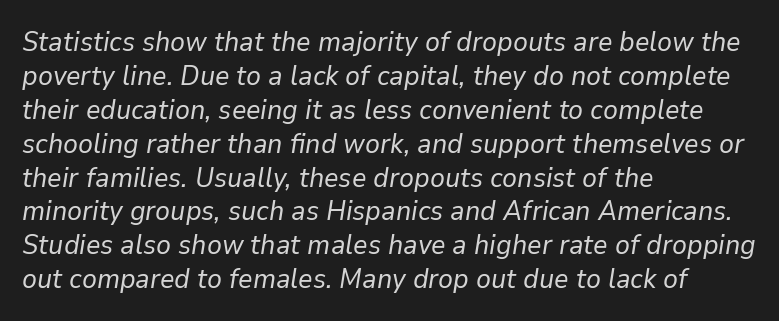
The image shows 28 px regular-weight type, italic (leaning right); set left-aligned, line spacing 1.21x, normal letter spacing, not underlined; low stroke contrast and a medium x-height.
